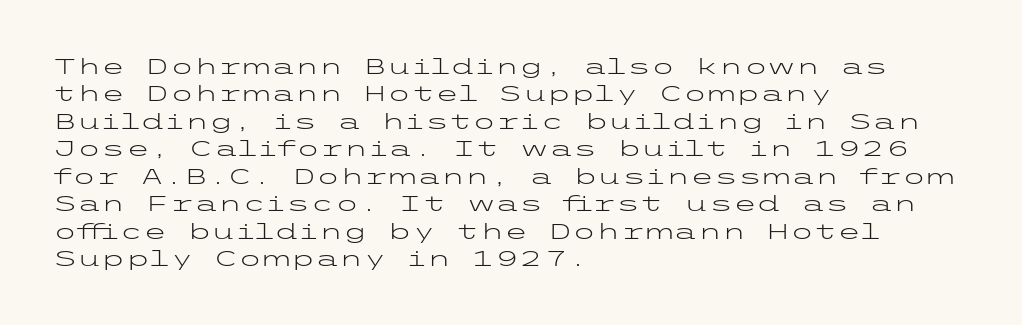
Q: Is the text bold? A: No.
Q: Is the text italic (slanted)? A: No, it is upright.
Q: Is the text underlined? A: No.
Q: How is the paragraph aligned? A: Left-aligned.
Q: Is the spacing between letters normal or unusually wide? A: Normal.
Q: Is the spacing between lines tight, normal or loose? A: Normal.
